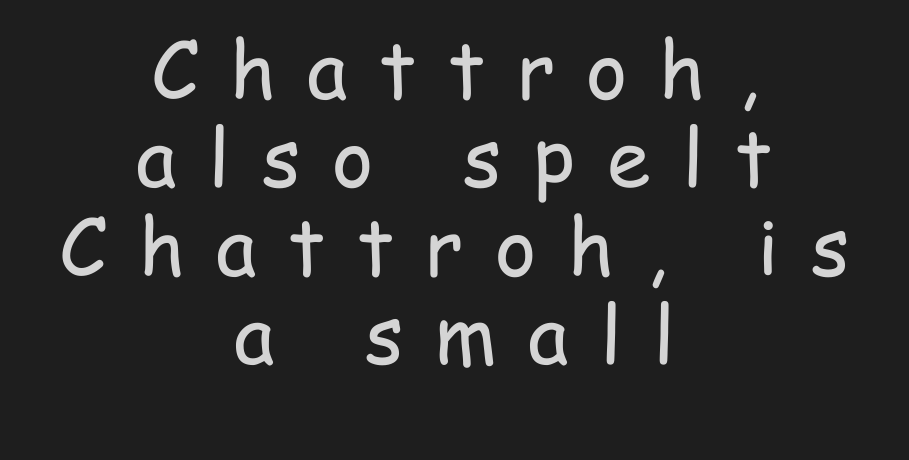
Q: Is the text bold? A: No.
Q: Is the text italic (slanted)? A: No, it is upright.
Q: Is the typeface a serif or a sans-serif typeface? A: Sans-serif.
Q: Is the text underlined? A: No.
Q: How is the paragraph aligned? A: Centered.
Q: Is the spacing between letters normal or unusually wide? A: Unusually wide.
Q: Is the spacing between lines tight, normal or loose? A: Tight.
Q: Width (condensed, normal, or wide)? A: Condensed.
Q: Stroke contrast? A: Low.
Q: x-height? A: Medium.
Q: Monospaced? A: No.
